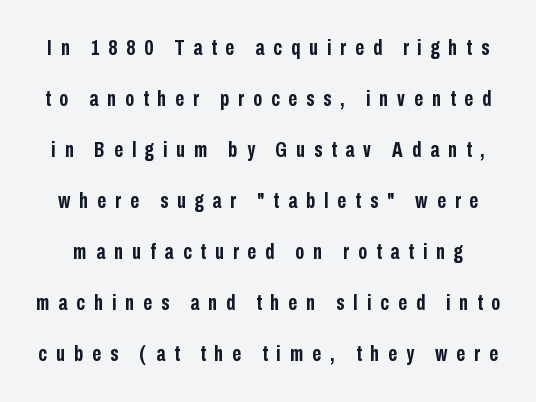
Q: Is the text bold? A: Yes.
Q: Is the text italic (slanted)? A: No, it is upright.
Q: Is the text underlined? A: No.
Q: Is the spacing between letters normal or unusually wide? A: Unusually wide.
Q: Is the spacing between lines tight, normal or loose? A: Loose.
